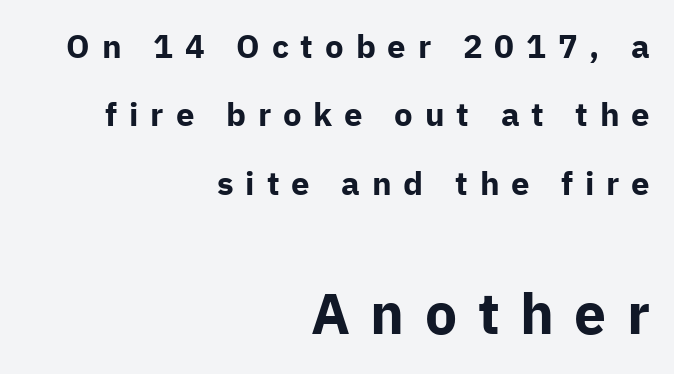
The image shows 57 px bold sans-serif type, upright; set right-aligned, loose line spacing (2.07x), unusually wide letter spacing (+0.36 em), not underlined; the second (bottom) block is 1.73x larger; low stroke contrast and a medium x-height.
